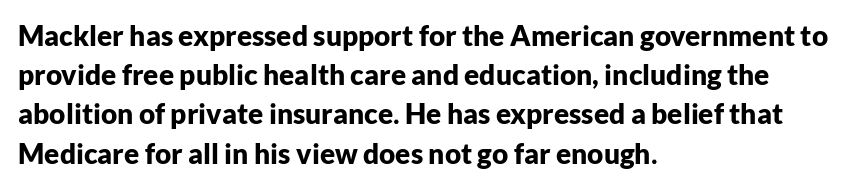
Q: Is the text bold? A: Yes.
Q: Is the text italic (slanted)? A: No, it is upright.
Q: Is the typeface a serif or a sans-serif typeface? A: Sans-serif.
Q: Is the text underlined? A: No.
Q: How is the paragraph aligned? A: Left-aligned.
Q: Is the spacing between letters normal or unusually wide? A: Normal.
Q: Is the spacing between lines tight, normal or loose? A: Normal.
Q: Width (condensed, normal, or wide)? A: Normal.
Q: Stroke contrast? A: Low.
Q: x-height? A: Medium.
Q: Monospaced? A: No.
